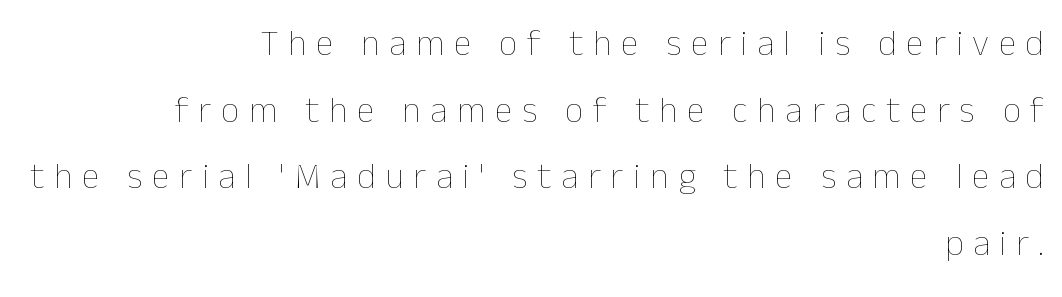
{"italic": "no", "bold": "no", "weight": "thin", "width": "normal", "stroke_contrast": "low", "x_height": "medium", "monospaced": "no", "underline": "no", "align": "right", "line_spacing_ratio": 1.85, "letter_spacing": "wide", "letter_spacing_em": 0.27, "glyph_px": 36}
